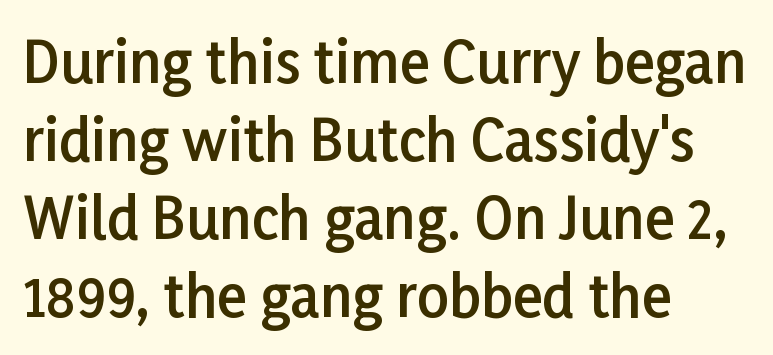
The type sits square on the baseline with zero lean. The typesetting leans somewhat heavy: a semibold. Here the designer chose a conventional face with non-uniform glyph widths. All the whitespace from short lines collects on the right.
